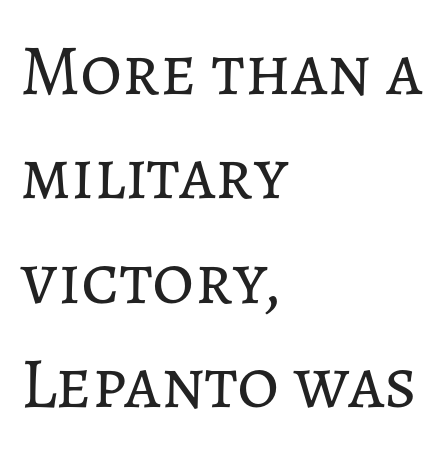
The image shows 72 px regular-weight type, upright; set left-aligned, normal line spacing (1.45x), normal letter spacing, not underlined; low stroke contrast and a medium x-height.
